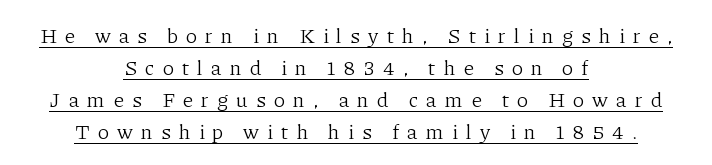
The image shows 21 px text type, upright; set centered, normal line spacing (1.52x), unusually wide letter spacing (+0.39 em), underlined.
